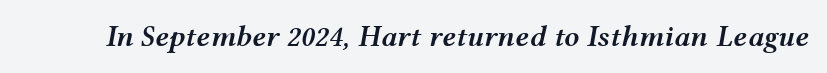
The image shows 30 px semibold, wide type, italic (leaning right); set normal letter spacing, not underlined; medium stroke contrast and a medium x-height.
